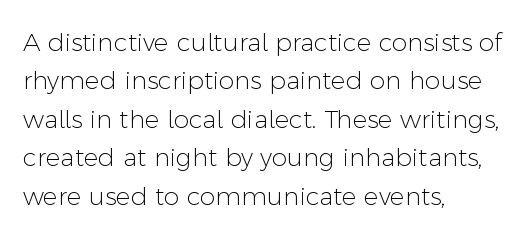
This sample uses an upright cut, with every glyph sitting square on the baseline. The string is rendered with underlining switched off. Tracking value appears to be zero — textbook default spacing. The lines in this sample share a left origin and differ only in where they stop. Vertical spacing — default.
